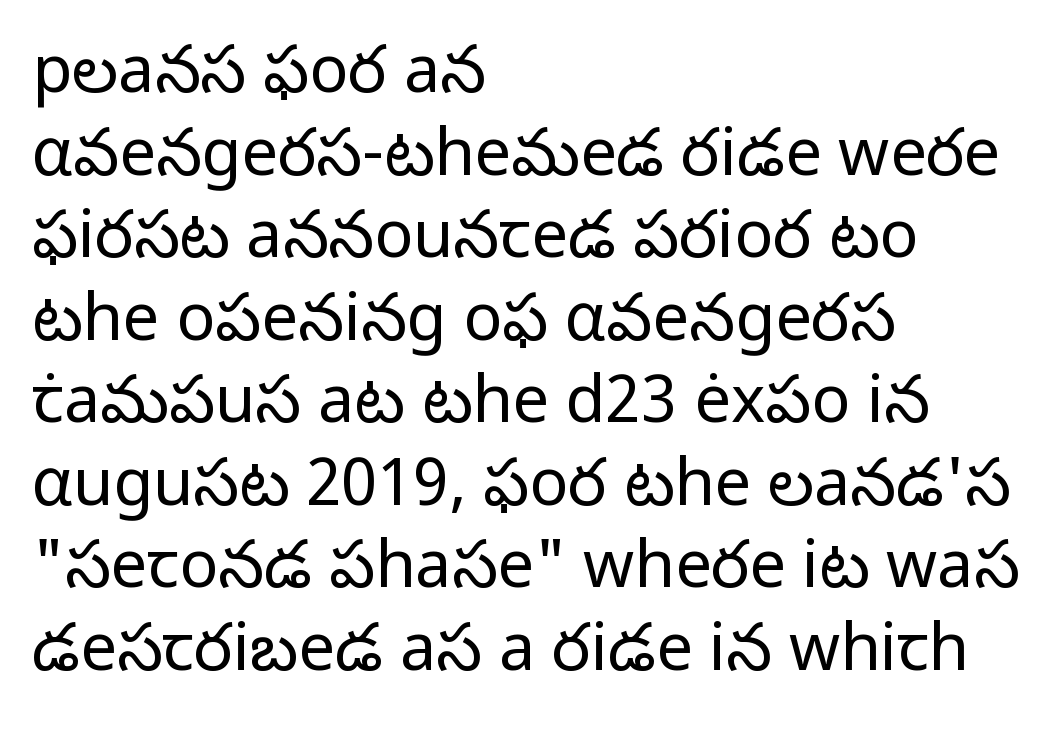
{"serif": "no", "italic": "no", "bold": "no", "weight": "regular", "width": "normal", "stroke_contrast": "low", "x_height": "medium", "monospaced": "no", "underline": "no", "align": "left", "line_spacing": "normal", "line_spacing_ratio": 1.27, "letter_spacing": "normal", "letter_spacing_em": 0.0, "glyph_px": 65}
